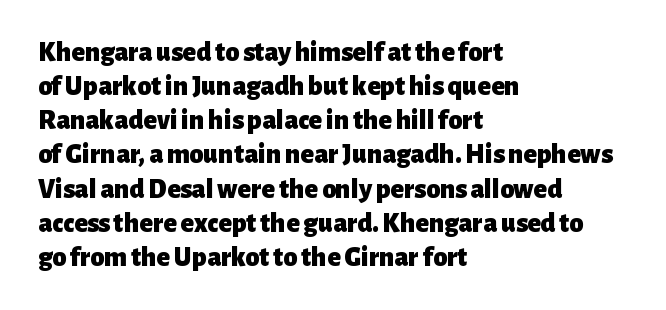
These lines are composed in type without serifs. You could not count columns in this text — the font is proportionally spaced. Pretty heavy lettering here — definitely bold. Teacher's note: observe the even left margin — that is flush-left alignment.
